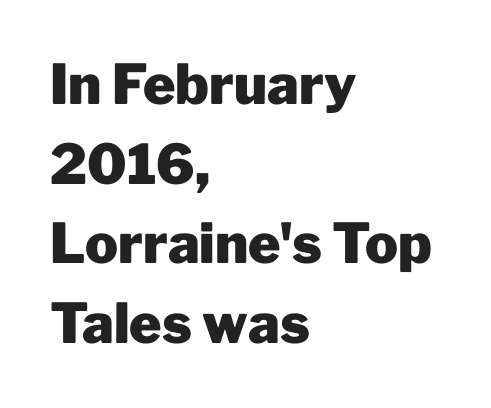
Q: Is the text bold? A: Yes.
Q: Is the text italic (slanted)? A: No, it is upright.
Q: Is the typeface a serif or a sans-serif typeface? A: Sans-serif.
Q: Is the text underlined? A: No.
Q: How is the paragraph aligned? A: Left-aligned.
Q: Is the spacing between letters normal or unusually wide? A: Normal.
Q: Is the spacing between lines tight, normal or loose? A: Normal.
Q: Width (condensed, normal, or wide)? A: Normal.
Q: Stroke contrast? A: Low.
Q: x-height? A: Medium.
Q: Monospaced? A: No.
